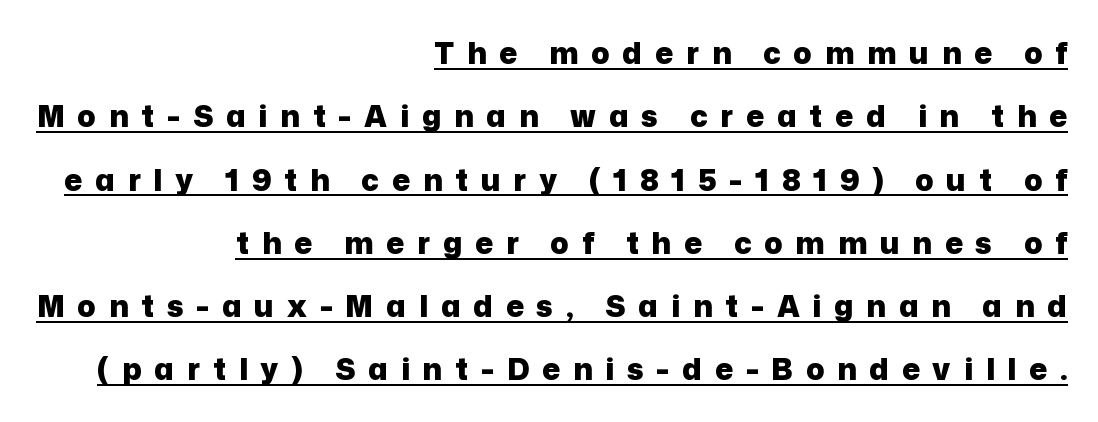
Q: Is the text bold? A: Yes.
Q: Is the text italic (slanted)? A: No, it is upright.
Q: Is the typeface a serif or a sans-serif typeface? A: Sans-serif.
Q: Is the text underlined? A: Yes.
Q: How is the paragraph aligned? A: Right-aligned.
Q: Is the spacing between letters normal or unusually wide? A: Unusually wide.
Q: Is the spacing between lines tight, normal or loose? A: Loose.
Q: Width (condensed, normal, or wide)? A: Normal.
Q: Stroke contrast? A: Low.
Q: x-height? A: Medium.
Q: Monospaced? A: No.
